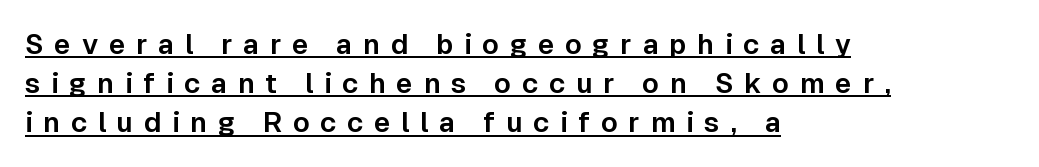
The rendering anchors every line to the left-hand side. Style check: upright. This sample uses expanded letter spacing, leaving extra air between glyphs. The leading is moderate, giving the passage an even texture. Do the characters align in a grid? No, the font is proportional. Decoration check: the copy is underlined.
